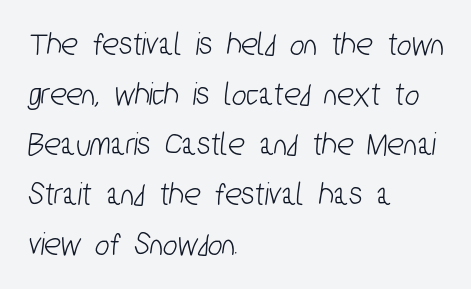
Notice how the passage keeps a crisp vertical edge on the left only. Each new line begins a customary step beneath the previous one. Serif or sans? Sans — the stroke terminals are bare. Spacing between characters is what you'd get straight out of the box. The letters advance in unequal steps, a hallmark of proportional type. The gap between lines stays unmarked.
